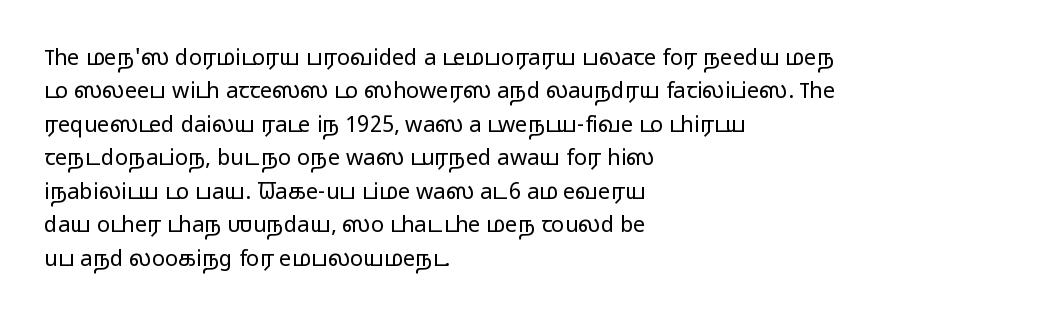
Summary of vertical rhythm: regular, with standard interline spacing. No extra ink here — the face is not bold. Quick note: not italic, upright. Horizontal alignment here is leftward, the default for most running prose.
